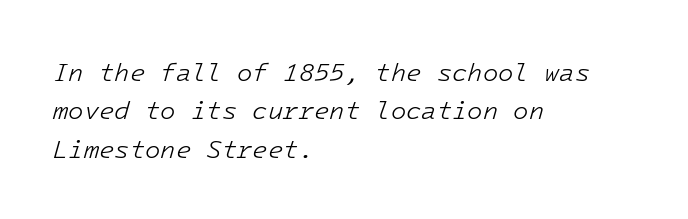
Typeset ragged right — the left edge is the straight one. Underlining? Definitely not there. The space between consecutive lines is moderate. No extra ink here — the face is not bold.
